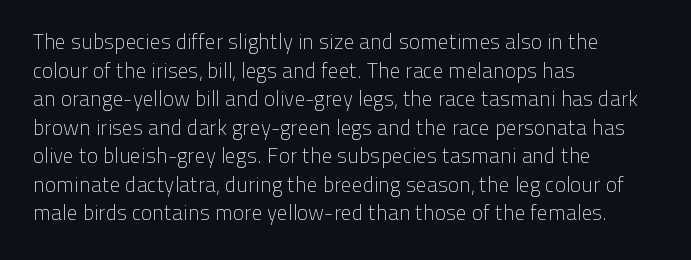
{"italic": "no", "bold": "no", "underline": "no", "align": "left", "line_spacing": "normal", "line_spacing_ratio": 1.36, "letter_spacing": "normal", "letter_spacing_em": 0.0, "glyph_px": 21}
